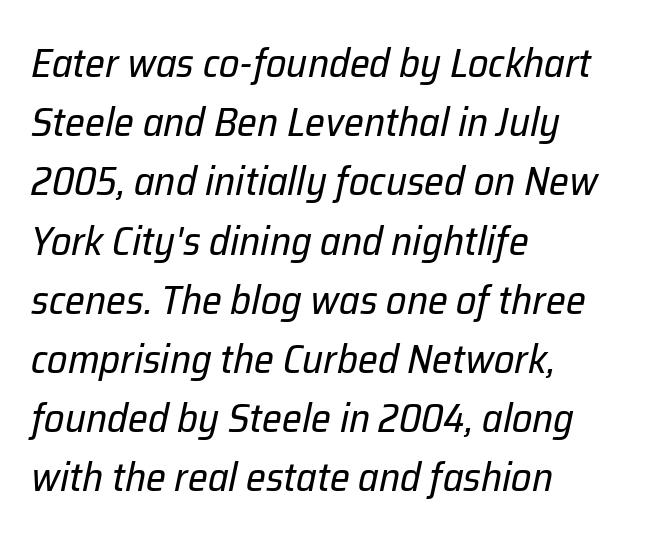
The image shows 40 px regular-weight type, italic (leaning right); set left-aligned, normal line spacing (1.48x), normal letter spacing, not underlined; low stroke contrast and a medium x-height.
